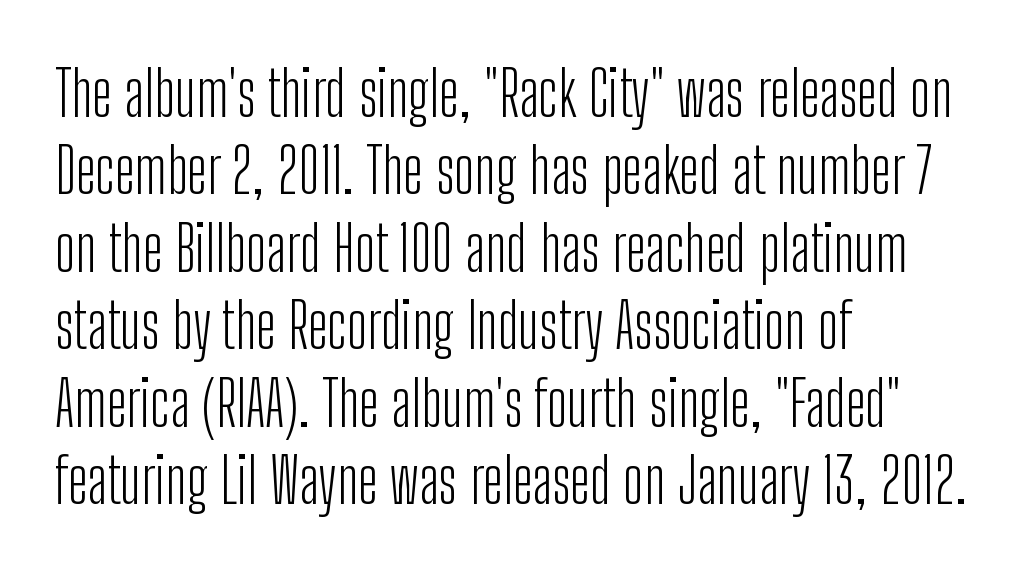
These lines are rendered in a variable-pitch font. Designer's note — italics off, roman on. The rendering anchors every line to the left-hand side. Clear beneath every line of the passage. The letters look calm and open, with moderate or lighter stems.
